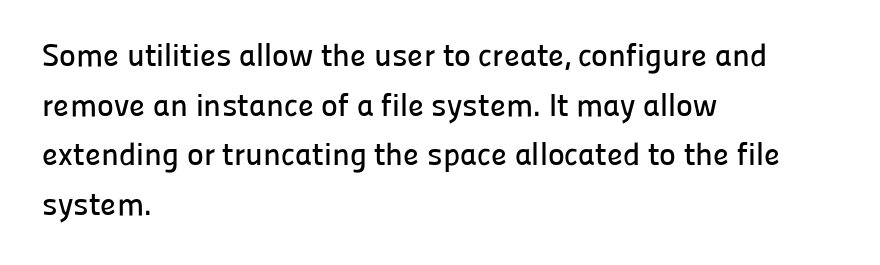
{"serif": "no", "italic": "no", "width": "normal", "stroke_contrast": "low", "x_height": "medium", "monospaced": "no", "underline": "no", "align": "left", "line_spacing": "normal", "line_spacing_ratio": 1.55, "letter_spacing": "normal", "letter_spacing_em": 0.0, "glyph_px": 32}
